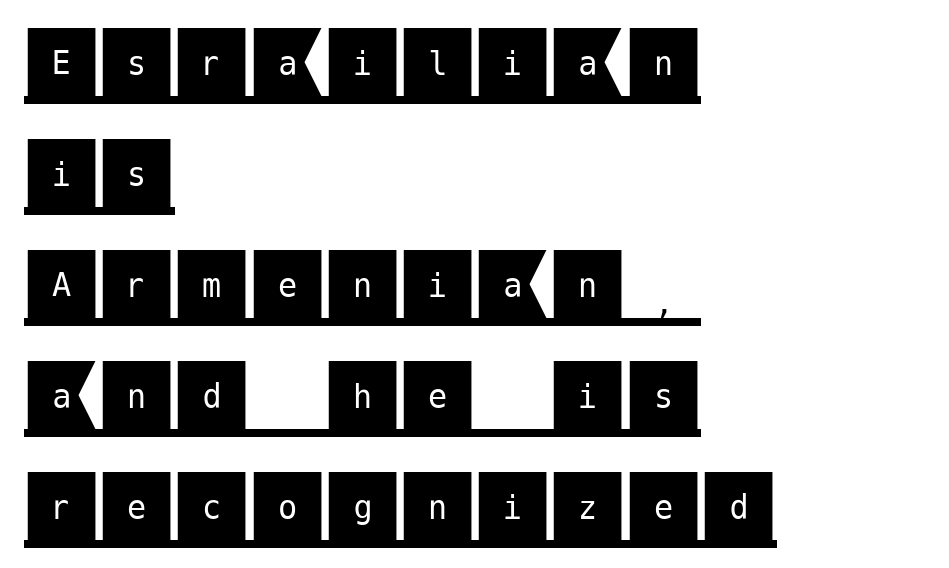
{"serif": "no", "italic": "no", "width": "normal", "stroke_contrast": "medium", "x_height": "large", "underline": "yes", "align": "left", "line_spacing": "normal", "line_spacing_ratio": 1.44, "letter_spacing": "normal", "letter_spacing_em": 0.0, "glyph_px": 77}
